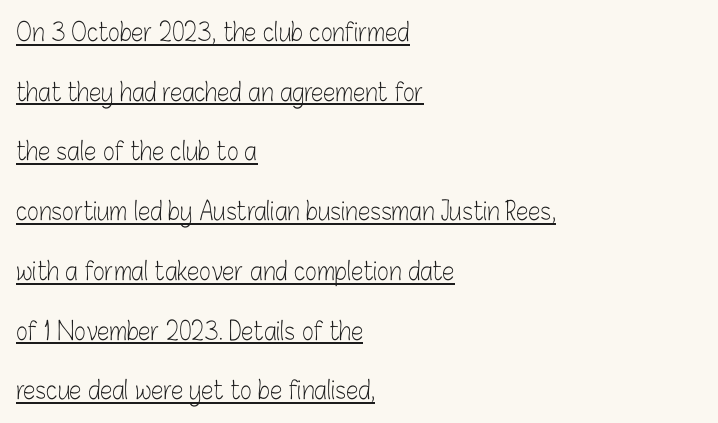
The image shows 25 px text type, upright; set left-aligned, loose line spacing (2.39x), normal letter spacing, underlined.
